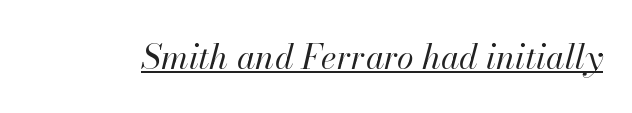
Q: Is the text bold? A: No.
Q: Is the text italic (slanted)? A: Yes, it leans right by about 13 degrees.
Q: Is the text underlined? A: Yes.
Q: Is the spacing between letters normal or unusually wide? A: Normal.
Q: Width (condensed, normal, or wide)? A: Normal.
Q: Stroke contrast? A: High.
Q: x-height? A: Small.
Q: Monospaced? A: No.
